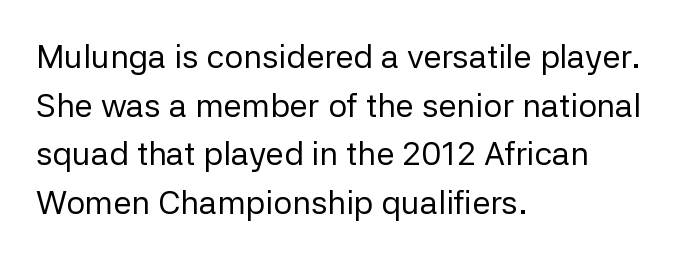
Q: Is the text bold? A: No.
Q: Is the text italic (slanted)? A: No, it is upright.
Q: Is the typeface a serif or a sans-serif typeface? A: Sans-serif.
Q: Is the text underlined? A: No.
Q: How is the paragraph aligned? A: Left-aligned.
Q: Is the spacing between letters normal or unusually wide? A: Normal.
Q: Is the spacing between lines tight, normal or loose? A: Normal.
Q: Width (condensed, normal, or wide)? A: Normal.
Q: Stroke contrast? A: Low.
Q: x-height? A: Medium.
Q: Monospaced? A: No.
